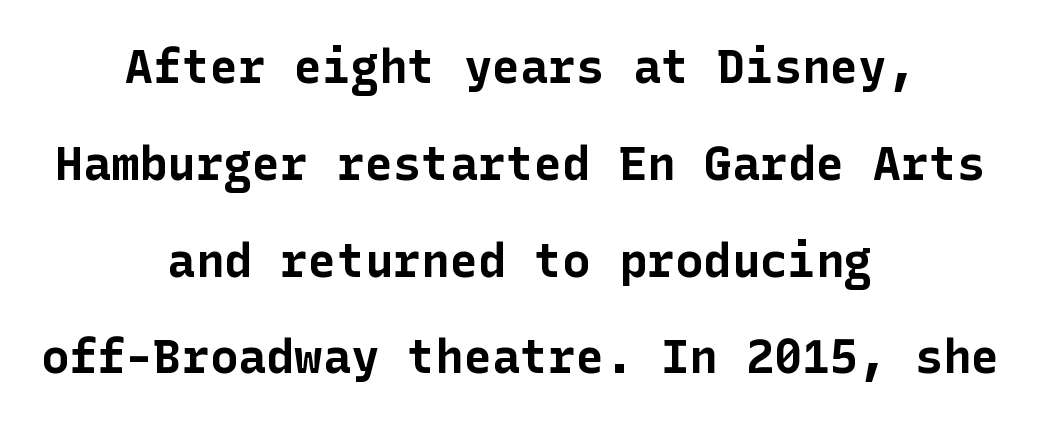
Q: Is the text bold? A: Yes.
Q: Is the text italic (slanted)? A: No, it is upright.
Q: Is the typeface a serif or a sans-serif typeface? A: Sans-serif.
Q: Is the text underlined? A: No.
Q: How is the paragraph aligned? A: Centered.
Q: Is the spacing between letters normal or unusually wide? A: Normal.
Q: Is the spacing between lines tight, normal or loose? A: Loose.
Q: Width (condensed, normal, or wide)? A: Normal.
Q: Stroke contrast? A: Low.
Q: x-height? A: Medium.
